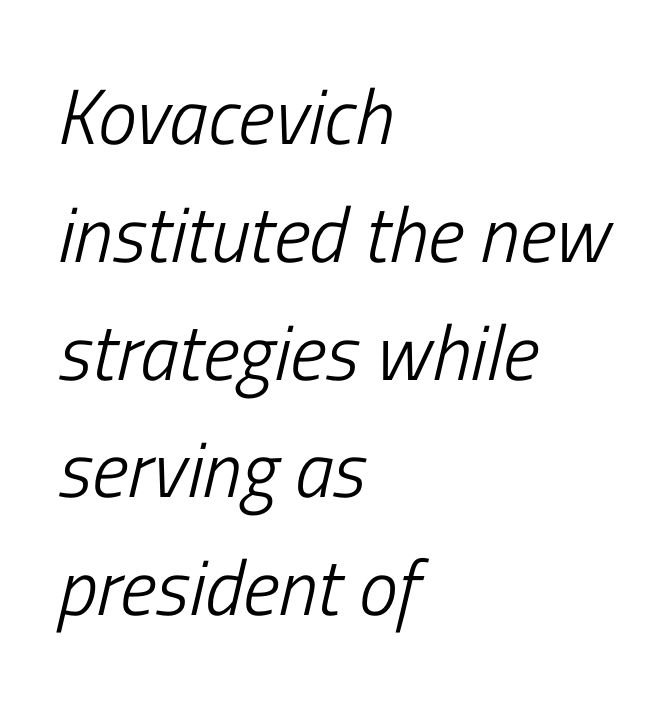
Q: Is the text bold? A: No.
Q: Is the text italic (slanted)? A: Yes, it leans right by about 13 degrees.
Q: Is the text underlined? A: No.
Q: How is the paragraph aligned? A: Left-aligned.
Q: Is the spacing between letters normal or unusually wide? A: Normal.
Q: Is the spacing between lines tight, normal or loose? A: Normal.
Q: Width (condensed, normal, or wide)? A: Condensed.
Q: Stroke contrast? A: Low.
Q: x-height? A: Medium.
Q: Monospaced? A: No.
